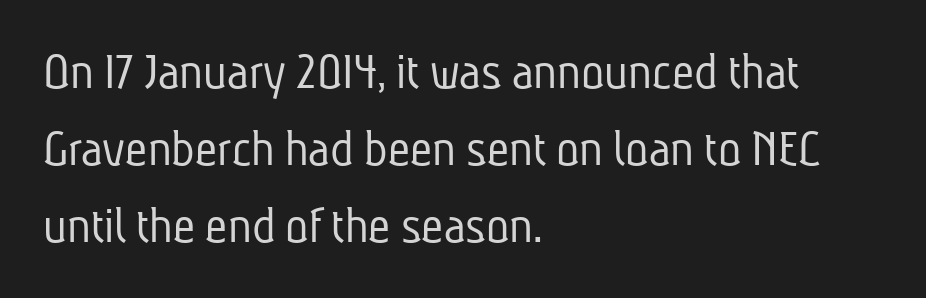
{"serif": "no", "bold": "no", "weight": "light", "width": "condensed", "stroke_contrast": "low", "x_height": "medium", "monospaced": "no", "underline": "no", "align": "left", "line_spacing": "normal", "line_spacing_ratio": 1.43, "letter_spacing": "normal", "letter_spacing_em": 0.0, "glyph_px": 54}
